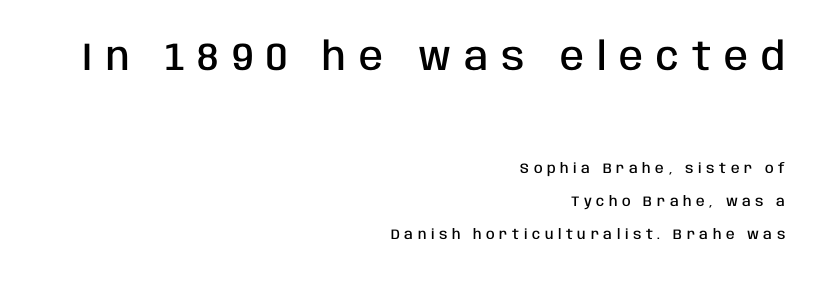
Q: Is the text bold? A: Semi-bold.
Q: Is the text italic (slanted)? A: No, it is upright.
Q: Is the typeface a serif or a sans-serif typeface? A: Sans-serif.
Q: Is the text underlined? A: No.
Q: How is the paragraph aligned? A: Right-aligned.
Q: Is the spacing between letters normal or unusually wide? A: Unusually wide.
Q: Is the spacing between lines tight, normal or loose? A: Loose.
Q: Which block of text is set in a larger size, the first (top) or the second (bottom)? A: The first (top) one.
Q: Width (condensed, normal, or wide)? A: Condensed.
Q: Stroke contrast? A: Low.
Q: x-height? A: Large.
Q: Monospaced? A: No.
